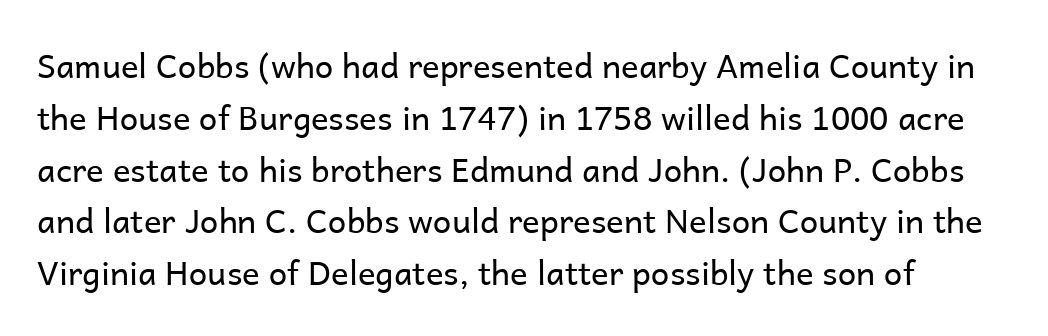
{"serif": "no", "italic": "no", "bold": "no", "weight": "regular", "width": "normal", "stroke_contrast": "low", "x_height": "medium", "monospaced": "no", "underline": "no", "line_spacing": "normal", "line_spacing_ratio": 1.57, "letter_spacing": "normal", "letter_spacing_em": 0.0, "glyph_px": 33}
